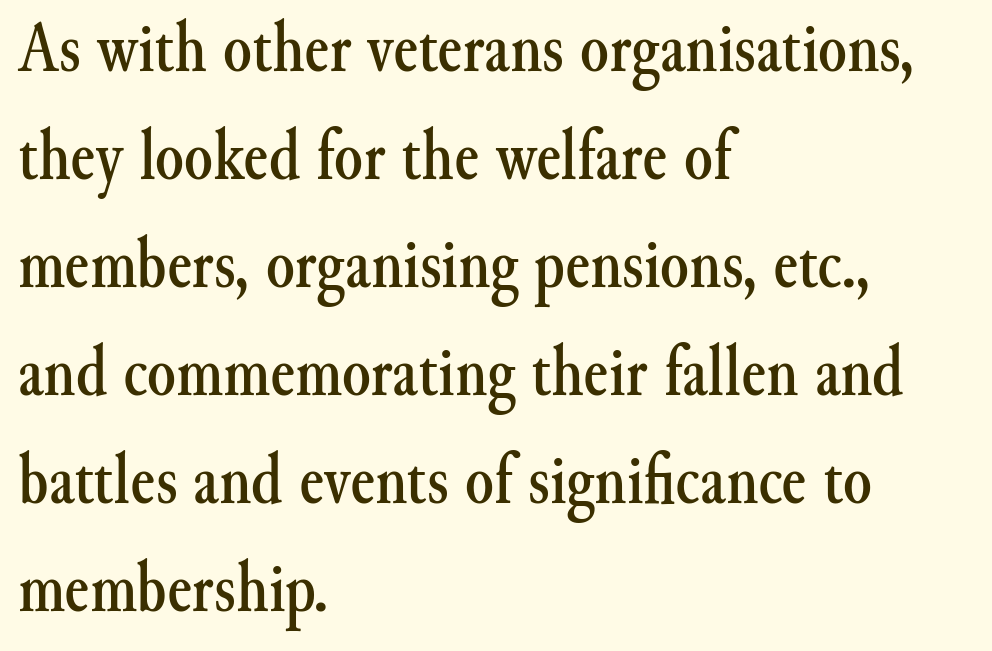
{"serif": "yes", "italic": "no", "width": "normal", "stroke_contrast": "medium", "x_height": "small", "monospaced": "no", "underline": "no", "align": "left", "line_spacing": "normal", "line_spacing_ratio": 1.48, "letter_spacing": "normal", "letter_spacing_em": 0.0, "glyph_px": 73}
